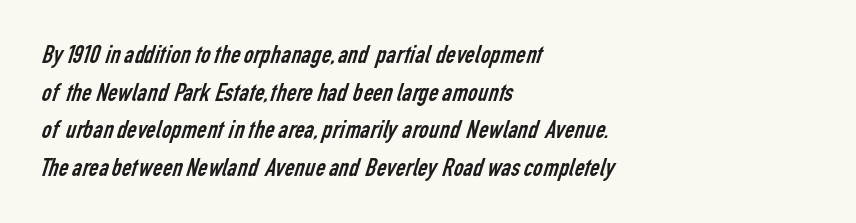
The image shows 27 px text type; set left-aligned, normal line spacing (1.39x), normal letter spacing, not underlined.
